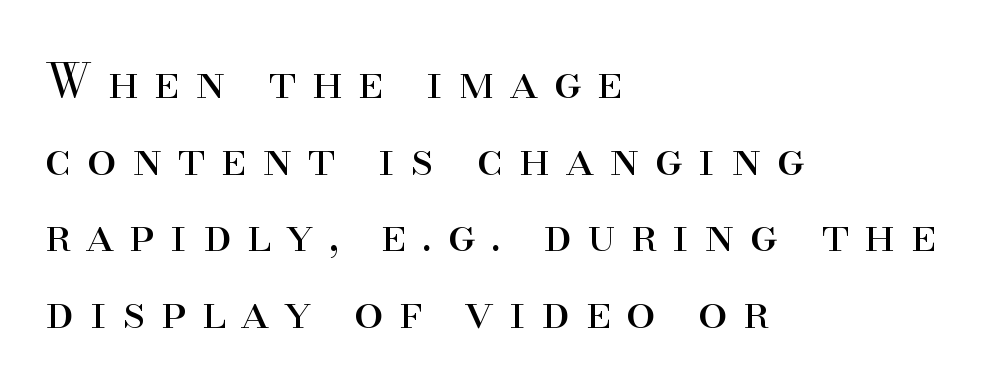
The image shows 47 px regular-weight serif type, upright; set left-aligned, normal line spacing (1.63x), unusually wide letter spacing (+0.33 em), not underlined; high stroke contrast and a small x-height.
